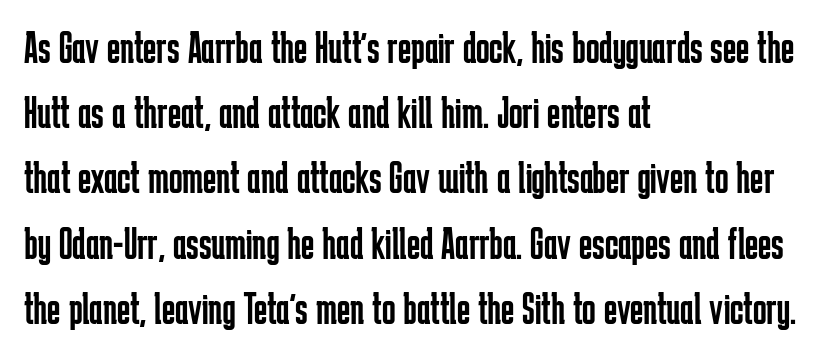
Line starts are locked; line ends wander. Type style note: lacks serifs. Note the varied advance widths — an 'i' is clearly narrower than an 'm'. Check the space under the baseline: it is left empty. Tracking value appears to be zero — textbook default spacing.
